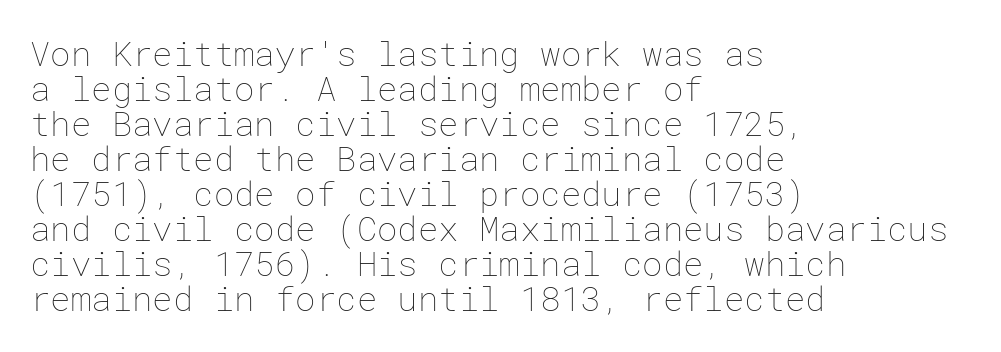
The image shows 34 px thin type, upright; set left-aligned, tight line spacing (1.03x), normal letter spacing, not underlined; low stroke contrast and a medium x-height.
